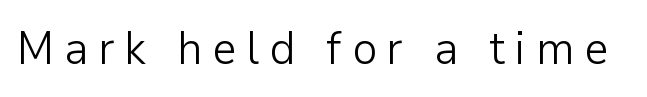
{"serif": "no", "italic": "no", "bold": "no", "weight": "light", "width": "normal", "stroke_contrast": "low", "x_height": "medium", "monospaced": "no", "underline": "no", "letter_spacing": "wide", "letter_spacing_em": 0.21, "glyph_px": 47}
